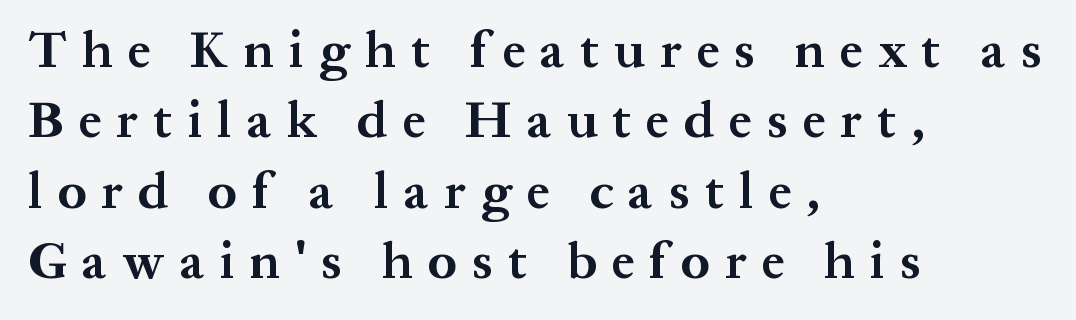
The image shows 51 px bold serif type, upright; set left-aligned, normal line spacing (1.38x), unusually wide letter spacing (+0.3 em), not underlined; medium stroke contrast and a medium x-height.
